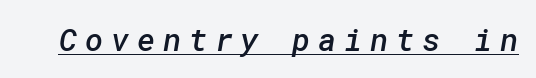
Q: Is the text bold? A: Semi-bold.
Q: Is the typeface a serif or a sans-serif typeface? A: Sans-serif.
Q: Is the text underlined? A: Yes.
Q: Is the spacing between letters normal or unusually wide? A: Unusually wide.
Q: Width (condensed, normal, or wide)? A: Normal.
Q: Stroke contrast? A: Low.
Q: x-height? A: Medium.
